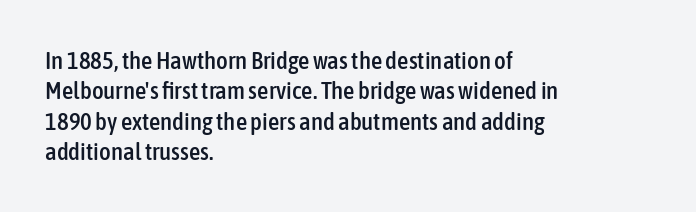
The image shows 25 px text type, upright; set left-aligned, line spacing 1.22x, normal letter spacing, not underlined.
